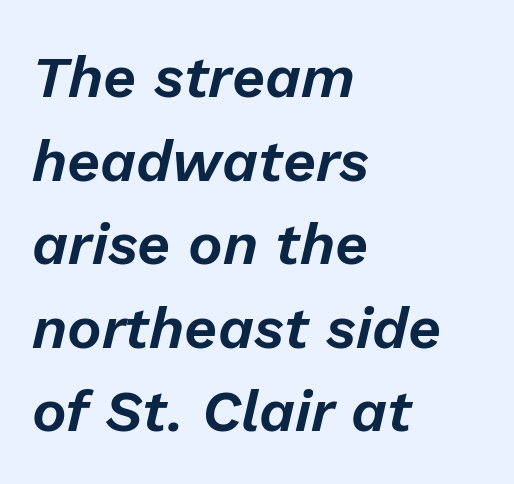
The image shows 58 px text type, italic (leaning right); set left-aligned, normal line spacing (1.44x), normal letter spacing, not underlined; low stroke contrast and a medium x-height.
